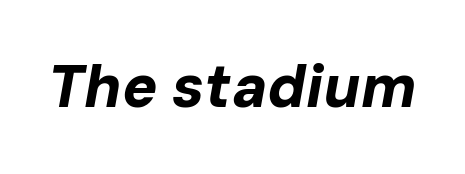
The image shows 59 px bold type, italic (leaning right); set normal letter spacing, not underlined; low stroke contrast and a medium x-height.
